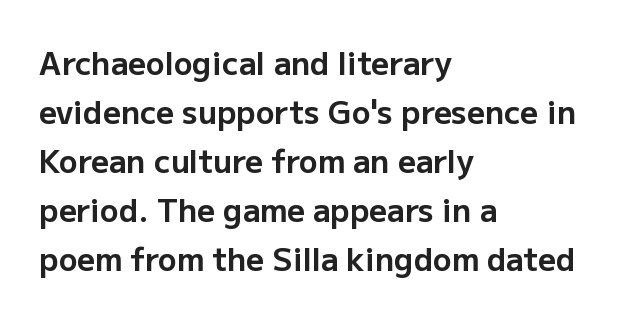
Q: Is the text bold? A: Yes.
Q: Is the text italic (slanted)? A: No, it is upright.
Q: Is the typeface a serif or a sans-serif typeface? A: Sans-serif.
Q: Is the text underlined? A: No.
Q: How is the paragraph aligned? A: Left-aligned.
Q: Is the spacing between letters normal or unusually wide? A: Normal.
Q: Is the spacing between lines tight, normal or loose? A: Normal.
Q: Width (condensed, normal, or wide)? A: Normal.
Q: Stroke contrast? A: Low.
Q: x-height? A: Medium.
Q: Monospaced? A: No.
